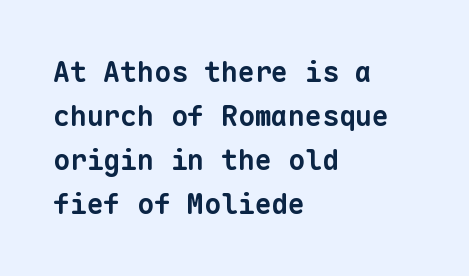
{"serif": "no", "bold": "yes", "weight": "bold", "width": "normal", "stroke_contrast": "low", "x_height": "medium", "monospaced": "yes", "underline": "no", "align": "left", "line_spacing": "normal", "line_spacing_ratio": 1.57, "letter_spacing": "normal", "letter_spacing_em": 0.0, "glyph_px": 28}
